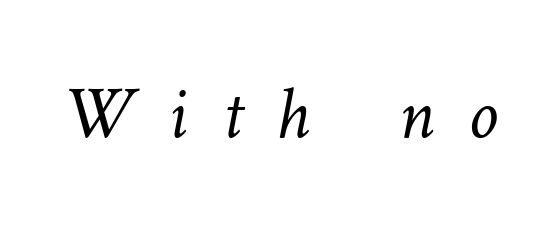
The horizontal fit of the characters is loose and conspicuously gappy. The passage shown is not underscored anywhere. On a weight scale, this lands at 450 or below. Proportional: the letters do not fall into vertical columns.
